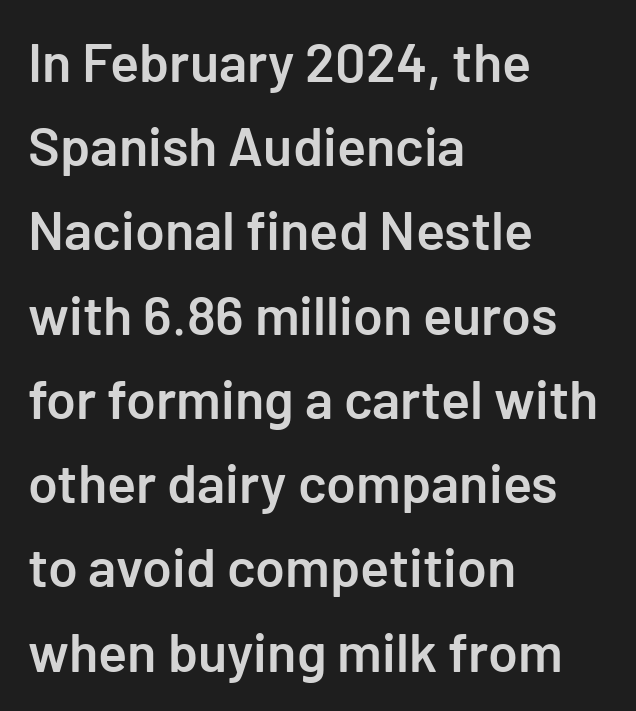
The lettering holds an erect, upright posture throughout. Line spacing here is normal. The text was rendered using a sans face with plain stroke endings. Type without underlining. The typesetting leans somewhat heavy: a semibold. Standard letterfit; no display-style spreading of the glyphs.
